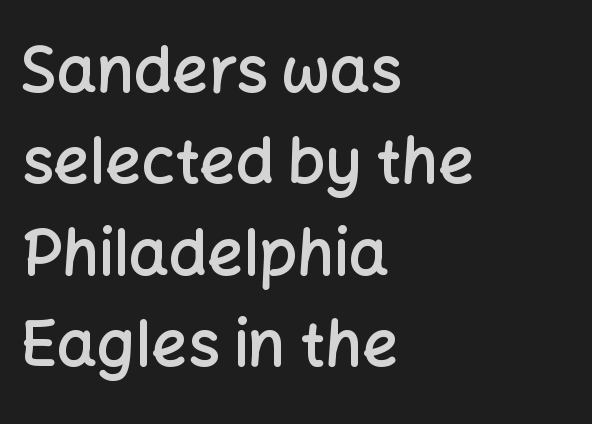
The image shows 63 px semibold sans-serif type, upright; set left-aligned, normal line spacing (1.45x), normal letter spacing, not underlined; low stroke contrast and a medium x-height.
